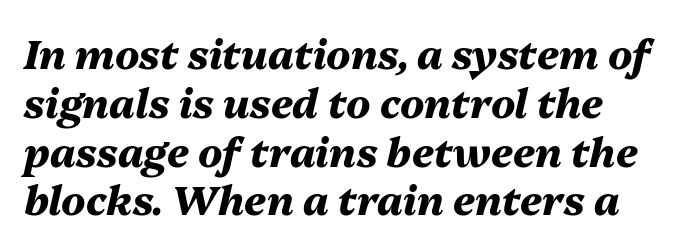
Q: Is the text bold? A: Yes.
Q: Is the text italic (slanted)? A: Yes, it leans right by about 13 degrees.
Q: Is the text underlined? A: No.
Q: Is the spacing between letters normal or unusually wide? A: Normal.
Q: Width (condensed, normal, or wide)? A: Normal.
Q: Stroke contrast? A: Medium.
Q: x-height? A: Medium.
Q: Monospaced? A: No.
